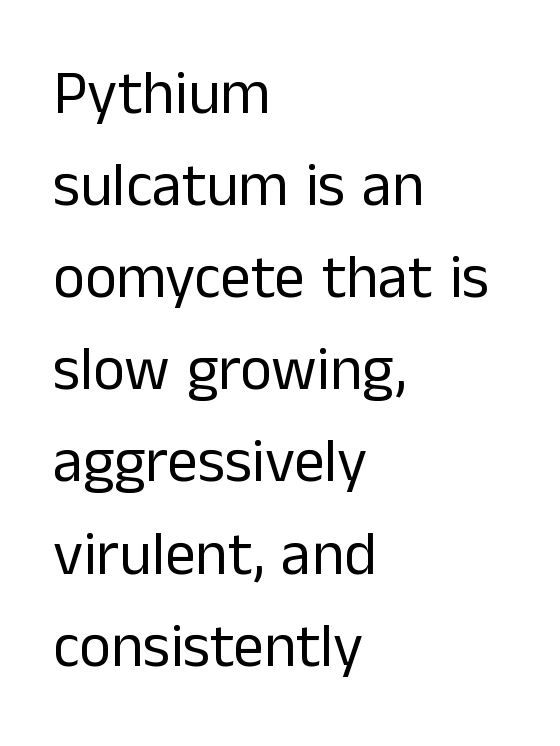
Q: Is the text bold? A: No.
Q: Is the text italic (slanted)? A: No, it is upright.
Q: Is the typeface a serif or a sans-serif typeface? A: Sans-serif.
Q: Is the text underlined? A: No.
Q: How is the paragraph aligned? A: Left-aligned.
Q: Is the spacing between letters normal or unusually wide? A: Normal.
Q: Is the spacing between lines tight, normal or loose? A: Normal.
Q: Width (condensed, normal, or wide)? A: Normal.
Q: Stroke contrast? A: Low.
Q: x-height? A: Medium.
Q: Monospaced? A: No.
